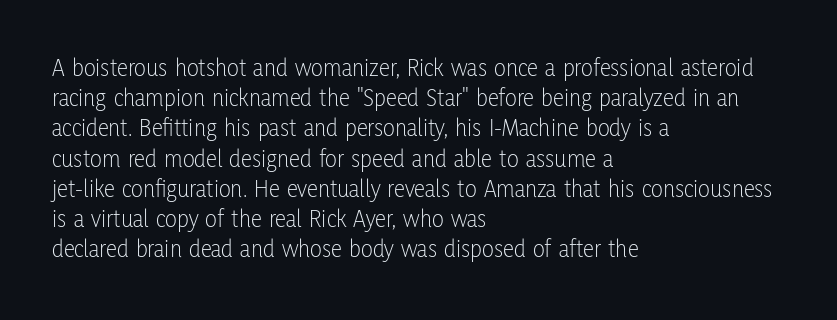
In terms of posture, this sample is upright. The rendering keeps characters at their native spacing. Caption: face not bold, strokes unweighted. The string is rendered with underlining switched off. Horizontal alignment here is leftward, the default for most running prose.
